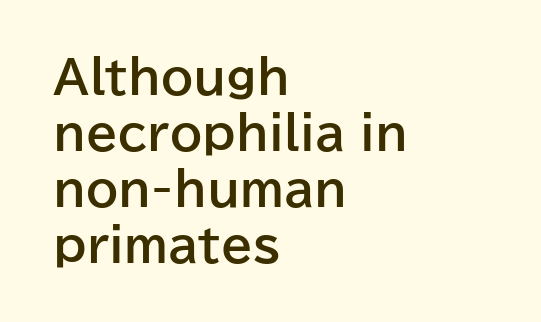
Q: Is the text bold? A: Yes.
Q: Is the text italic (slanted)? A: No, it is upright.
Q: Is the typeface a serif or a sans-serif typeface? A: Sans-serif.
Q: Is the text underlined? A: No.
Q: How is the paragraph aligned? A: Left-aligned.
Q: Is the spacing between letters normal or unusually wide? A: Normal.
Q: Width (condensed, normal, or wide)? A: Normal.
Q: Stroke contrast? A: Low.
Q: x-height? A: Medium.
Q: Monospaced? A: No.
